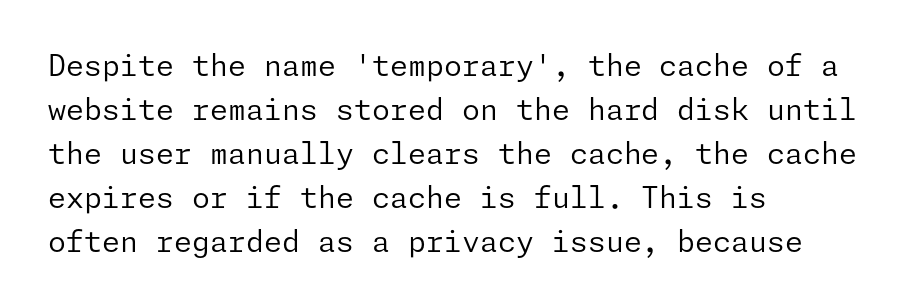
{"serif": "no", "italic": "no", "bold": "no", "weight": "regular", "width": "normal", "stroke_contrast": "low", "x_height": "medium", "underline": "no", "align": "left", "line_spacing": "normal", "line_spacing_ratio": 1.52, "letter_spacing": "normal", "letter_spacing_em": 0.0, "glyph_px": 29}
